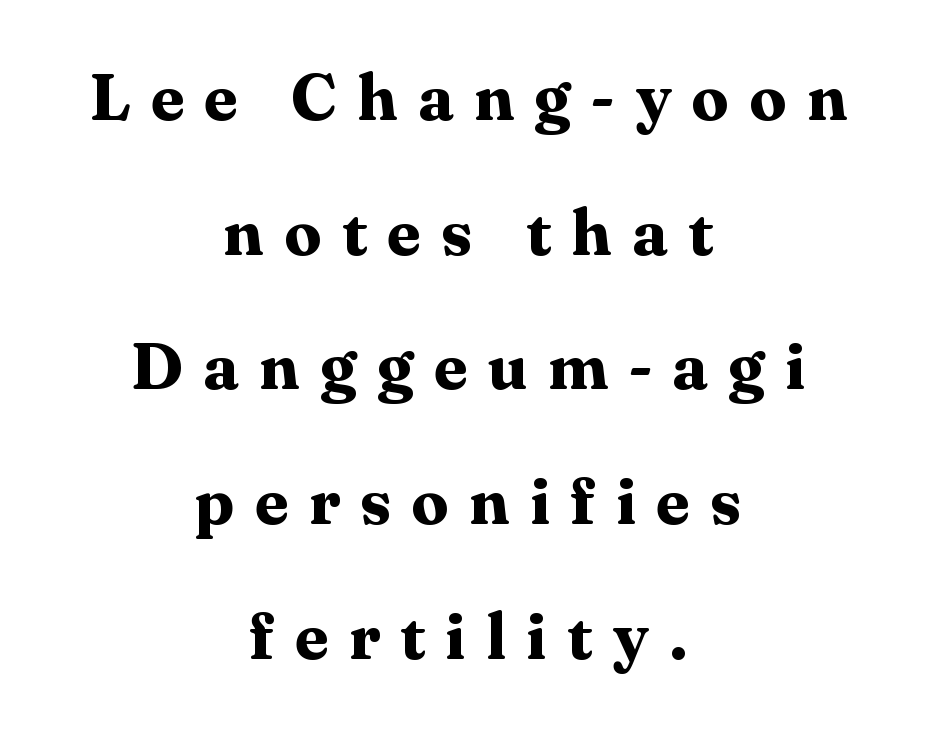
{"serif": "yes", "italic": "no", "bold": "yes", "weight": "bold", "width": "normal", "stroke_contrast": "medium", "x_height": "medium", "monospaced": "no", "underline": "no", "align": "center", "line_spacing": "loose", "line_spacing_ratio": 2.04, "letter_spacing": "wide", "letter_spacing_em": 0.31, "glyph_px": 66}
